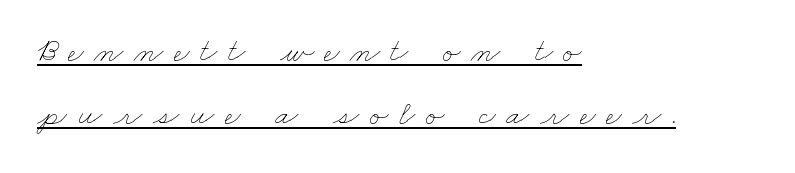
Caption: expanded tracking, letters set apart. Where is the straight margin? On the left. The typeface has the unassuming heft of standard copy or less. The letters advance in unequal steps, a hallmark of proportional type. Underlining? Definitely there.
